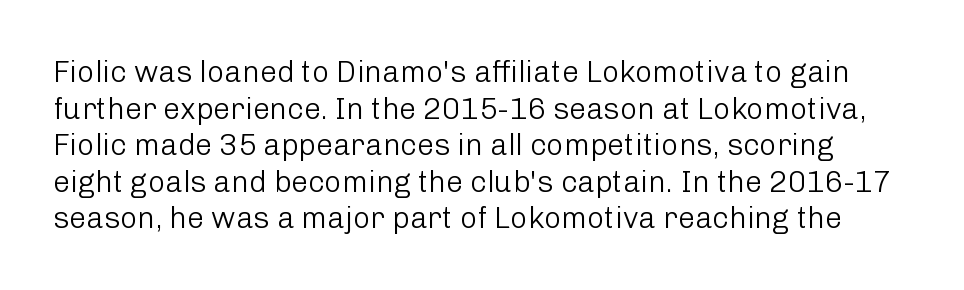
Q: Is the text bold? A: No.
Q: Is the text italic (slanted)? A: No, it is upright.
Q: Is the typeface a serif or a sans-serif typeface? A: Sans-serif.
Q: Is the text underlined? A: No.
Q: Is the spacing between letters normal or unusually wide? A: Normal.
Q: Width (condensed, normal, or wide)? A: Normal.
Q: Stroke contrast? A: Low.
Q: x-height? A: Medium.
Q: Monospaced? A: No.
